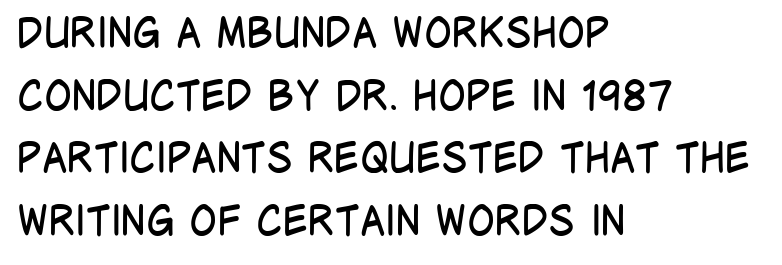
{"serif": "no", "italic": "no", "bold": "no", "weight": "regular", "width": "condensed", "stroke_contrast": "low", "x_height": "large", "monospaced": "no", "underline": "no", "align": "left", "line_spacing": "normal", "line_spacing_ratio": 1.53, "letter_spacing": "normal", "letter_spacing_em": 0.0, "glyph_px": 41}
